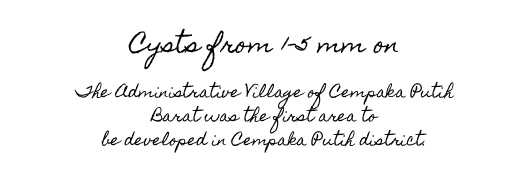
In terms of leading, this rendering sits right in the middle. Both edges are ragged and mirror each other, which tells us the setting is centered. Size contrast runs from large at the top to small at the bottom. There is no visible air inserted between adjacent glyphs.
